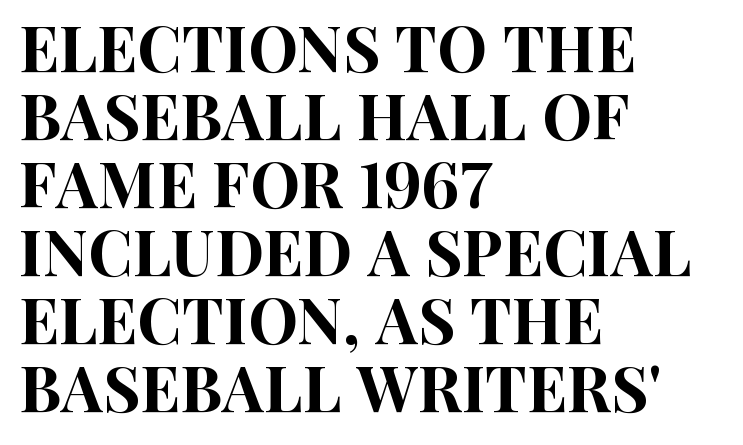
{"serif": "no", "italic": "no", "width": "condensed", "stroke_contrast": "high", "x_height": "large", "monospaced": "no", "underline": "no", "align": "left", "line_spacing": "tight", "line_spacing_ratio": 1.08, "letter_spacing": "normal", "letter_spacing_em": 0.0, "glyph_px": 63}
